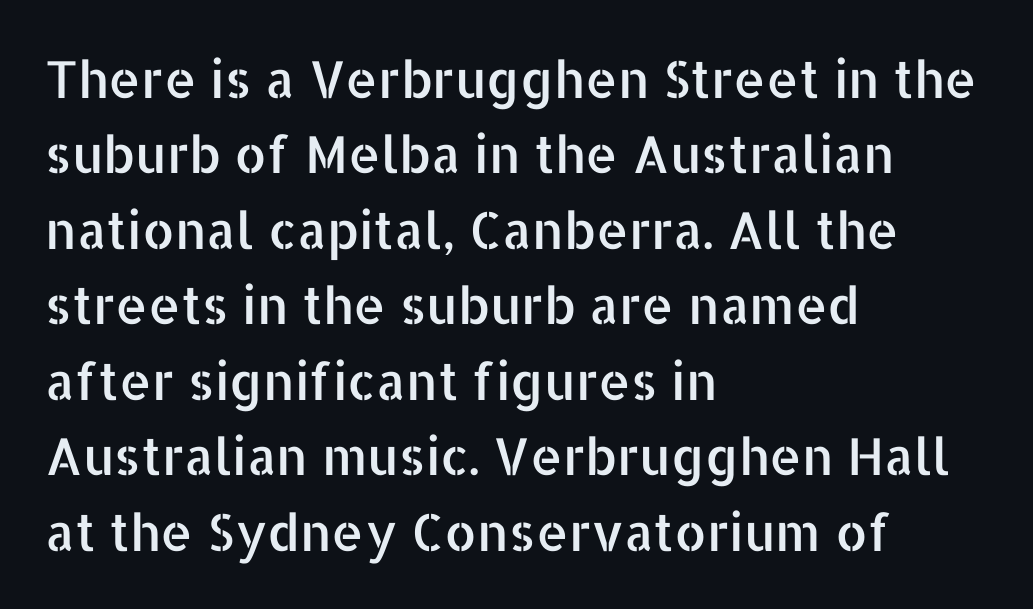
Q: Is the text italic (slanted)? A: No, it is upright.
Q: Is the typeface a serif or a sans-serif typeface? A: Sans-serif.
Q: Is the text underlined? A: No.
Q: How is the paragraph aligned? A: Left-aligned.
Q: Is the spacing between letters normal or unusually wide? A: Normal.
Q: Is the spacing between lines tight, normal or loose? A: Normal.
Q: Width (condensed, normal, or wide)? A: Normal.
Q: Stroke contrast? A: Low.
Q: x-height? A: Medium.
Q: Monospaced? A: No.
